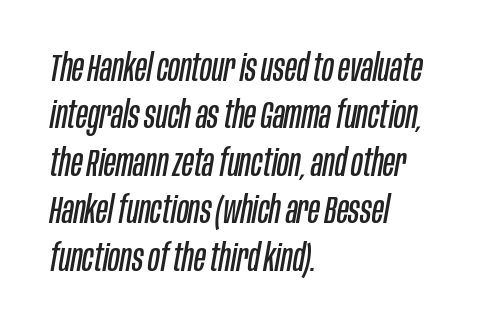
Q: Is the text bold? A: No.
Q: Is the text italic (slanted)? A: Yes, it leans right by about 10 degrees.
Q: Is the text underlined? A: No.
Q: How is the paragraph aligned? A: Left-aligned.
Q: Is the spacing between letters normal or unusually wide? A: Normal.
Q: Is the spacing between lines tight, normal or loose? A: Normal.
Q: Width (condensed, normal, or wide)? A: Condensed.
Q: Stroke contrast? A: Low.
Q: x-height? A: Large.
Q: Monospaced? A: No.
